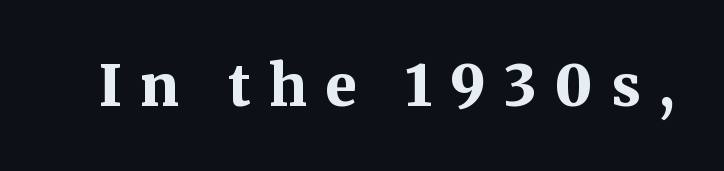
The image shows 57 px bold serif type, upright; set unusually wide letter spacing (+0.32 em), not underlined; medium stroke contrast and a medium x-height.
